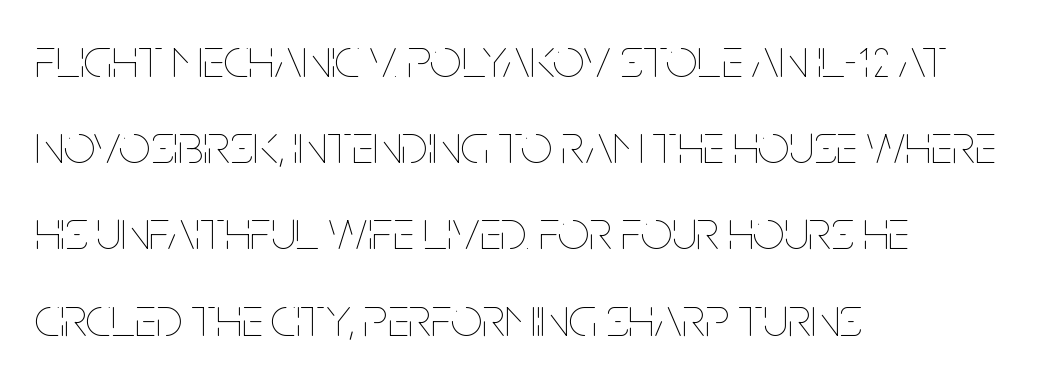
The image shows 56 px thin, condensed type, upright; set left-aligned, normal line spacing (1.54x), normal letter spacing, not underlined; low stroke contrast and a large x-height.
